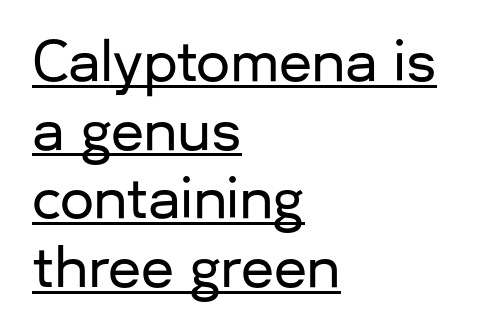
Q: Is the text italic (slanted)? A: No, it is upright.
Q: Is the typeface a serif or a sans-serif typeface? A: Sans-serif.
Q: Is the text underlined? A: Yes.
Q: How is the paragraph aligned? A: Left-aligned.
Q: Is the spacing between letters normal or unusually wide? A: Normal.
Q: Is the spacing between lines tight, normal or loose? A: Normal.
Q: Width (condensed, normal, or wide)? A: Normal.
Q: Stroke contrast? A: Low.
Q: x-height? A: Medium.
Q: Monospaced? A: No.
